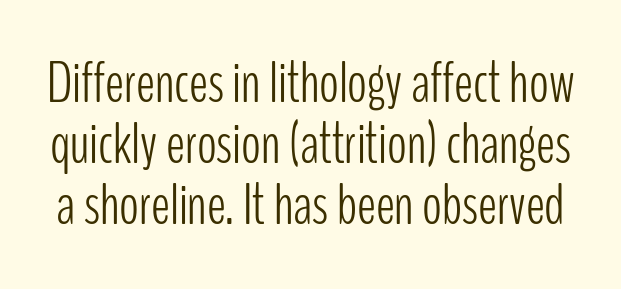
The image shows 58 px light, condensed sans-serif type, upright; set tight line spacing (1.05x), normal letter spacing, not underlined; low stroke contrast and a medium x-height.
